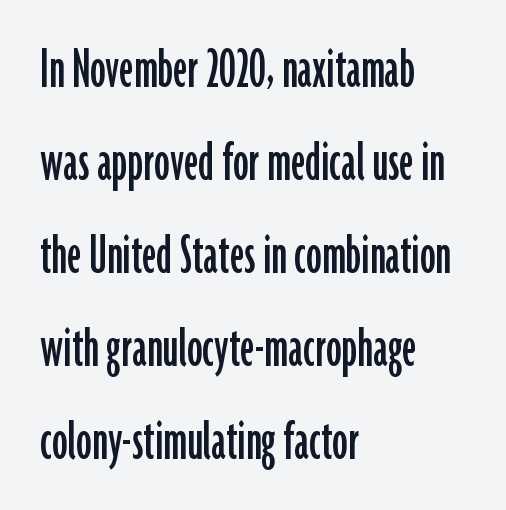
{"serif": "no", "italic": "no", "width": "condensed", "stroke_contrast": "low", "x_height": "medium", "monospaced": "no", "underline": "no", "align": "left", "line_spacing": "normal", "line_spacing_ratio": 1.5, "letter_spacing": "normal", "letter_spacing_em": 0.0, "glyph_px": 62}
